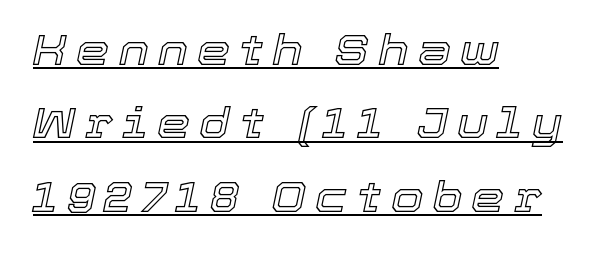
The image shows 42 px text type, italic (leaning right); set left-aligned, line spacing 1.75x, unusually wide letter spacing (+0.22 em), underlined; a medium x-height.
